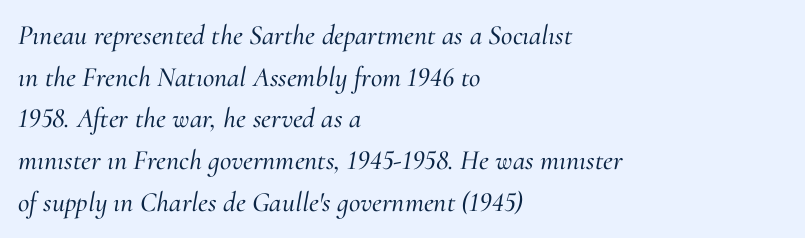
Q: Is the text italic (slanted)? A: Yes, it leans right by about 10 degrees.
Q: Is the typeface a serif or a sans-serif typeface? A: Serif.
Q: Is the text underlined? A: No.
Q: How is the paragraph aligned? A: Left-aligned.
Q: Is the spacing between letters normal or unusually wide? A: Normal.
Q: Is the spacing between lines tight, normal or loose? A: Normal.
Q: Width (condensed, normal, or wide)? A: Normal.
Q: Stroke contrast? A: Medium.
Q: x-height? A: Small.
Q: Monospaced? A: No.
